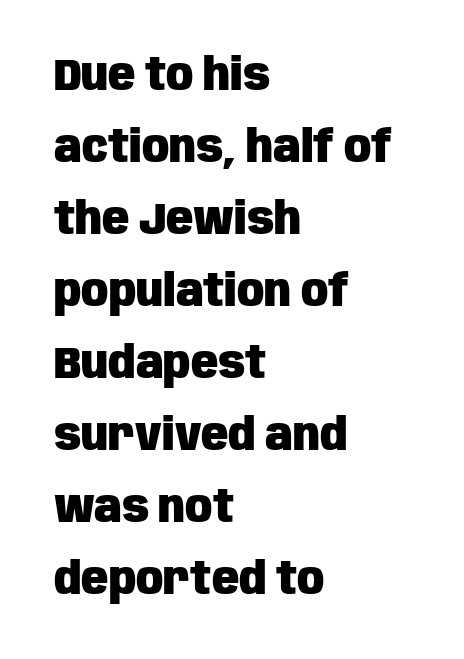
Q: Is the text bold? A: Yes.
Q: Is the text italic (slanted)? A: No, it is upright.
Q: Is the typeface a serif or a sans-serif typeface? A: Sans-serif.
Q: Is the text underlined? A: No.
Q: How is the paragraph aligned? A: Left-aligned.
Q: Is the spacing between letters normal or unusually wide? A: Normal.
Q: Is the spacing between lines tight, normal or loose? A: Normal.
Q: Width (condensed, normal, or wide)? A: Condensed.
Q: Stroke contrast? A: Low.
Q: x-height? A: Large.
Q: Monospaced? A: No.
